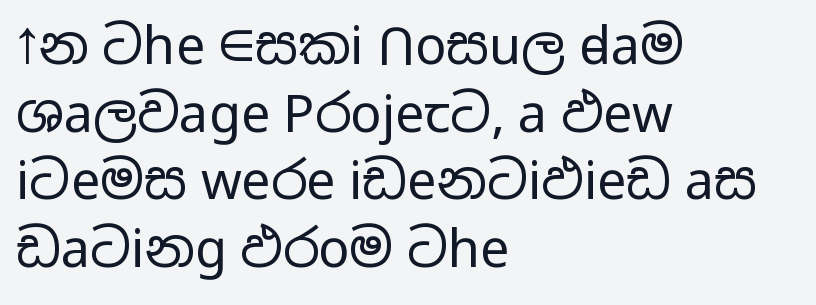
{"serif": "no", "italic": "no", "bold": "no", "weight": "regular", "width": "wide", "stroke_contrast": "low", "x_height": "medium", "monospaced": "no", "underline": "no", "align": "left", "line_spacing": "normal", "line_spacing_ratio": 1.3, "letter_spacing": "normal", "letter_spacing_em": 0.0, "glyph_px": 52}
